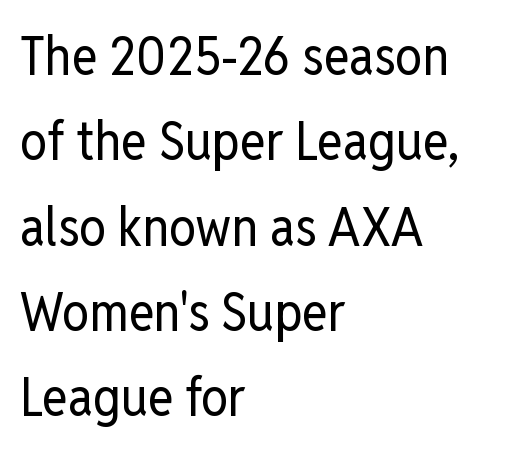
The image shows 54 px regular-weight, condensed sans-serif type, upright; set left-aligned, normal line spacing (1.58x), normal letter spacing, not underlined; low stroke contrast and a medium x-height.
